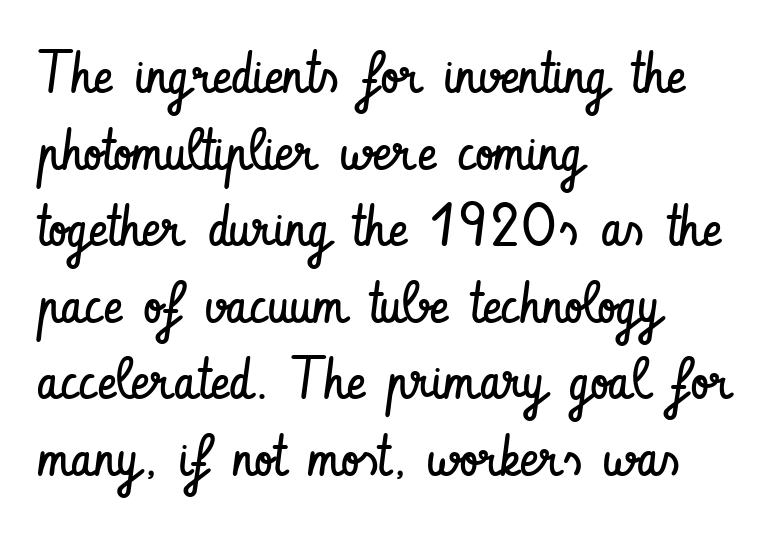
To sum up the face: it is a sans, with no serifs. Students, observe: this is what conventionally led text looks like. Italic: no, the glyphs are upright roman. The weight would be labelled regular, book, light, or lighter still. Left-aligned paragraph, ragged on the right. Inter-character spacing is left at the font's built-in metrics.
